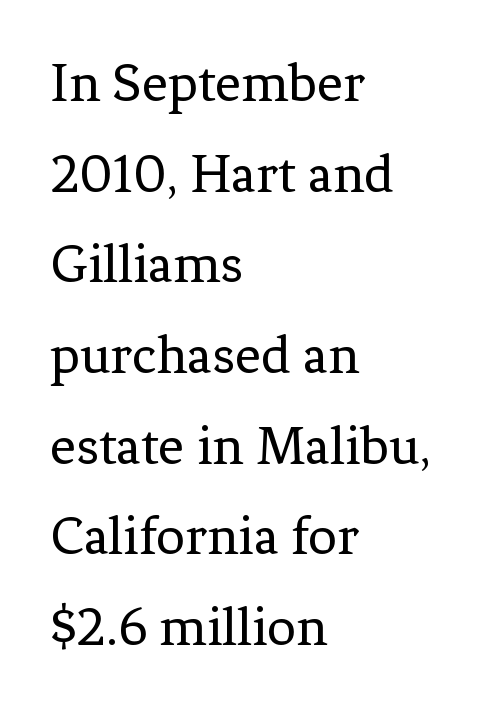
Q: Is the text bold? A: No.
Q: Is the text italic (slanted)? A: No, it is upright.
Q: Is the typeface a serif or a sans-serif typeface? A: Serif.
Q: Is the text underlined? A: No.
Q: How is the paragraph aligned? A: Left-aligned.
Q: Is the spacing between letters normal or unusually wide? A: Normal.
Q: Is the spacing between lines tight, normal or loose? A: Normal.
Q: Width (condensed, normal, or wide)? A: Normal.
Q: Stroke contrast? A: Low.
Q: x-height? A: Medium.
Q: Monospaced? A: No.
